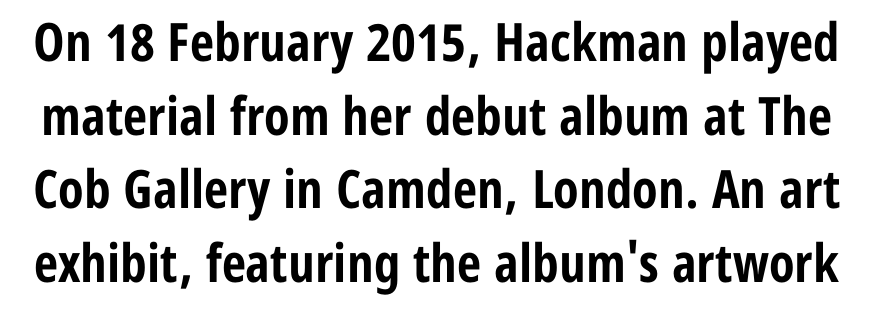
Q: Is the text bold? A: Yes.
Q: Is the text italic (slanted)? A: No, it is upright.
Q: Is the typeface a serif or a sans-serif typeface? A: Sans-serif.
Q: Is the text underlined? A: No.
Q: Is the spacing between letters normal or unusually wide? A: Normal.
Q: Is the spacing between lines tight, normal or loose? A: Normal.
Q: Width (condensed, normal, or wide)? A: Condensed.
Q: Stroke contrast? A: Low.
Q: x-height? A: Medium.
Q: Monospaced? A: No.
